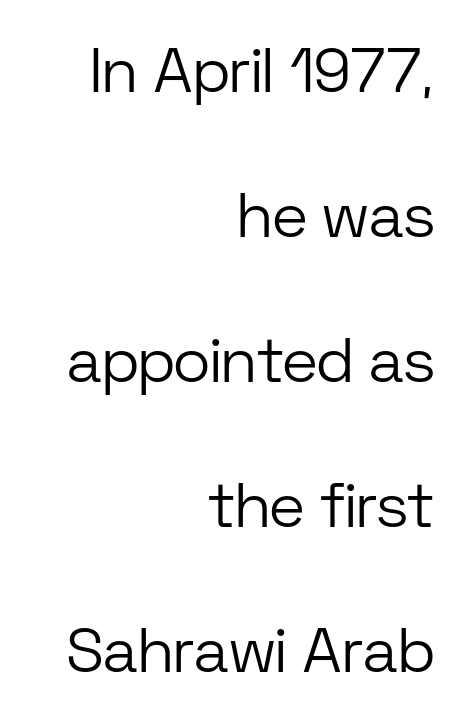
Think of a printed novel: that variable character pitch is what you see here. Designer's note — italics off, roman on. I'd call this a sans setting — the letters go barefoot. Every row of glyphs terminates at an identical x-position on the right. Is there much room between lines? Yes — plenty of vertical air separates them. Weight: regular or lighter.
